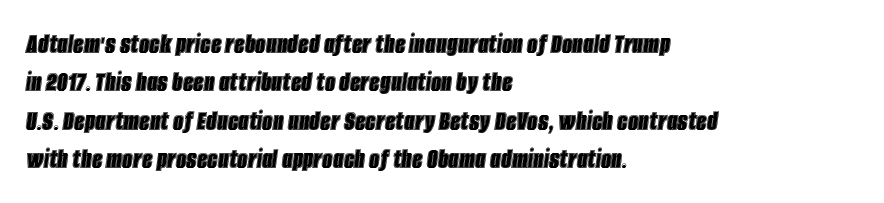
The rendering keeps characters at their native spacing. Vertical spacing — default. This is oblique type, the kind used for emphasis or titles. If you drew a ruler down the left edge, every line would touch it.
